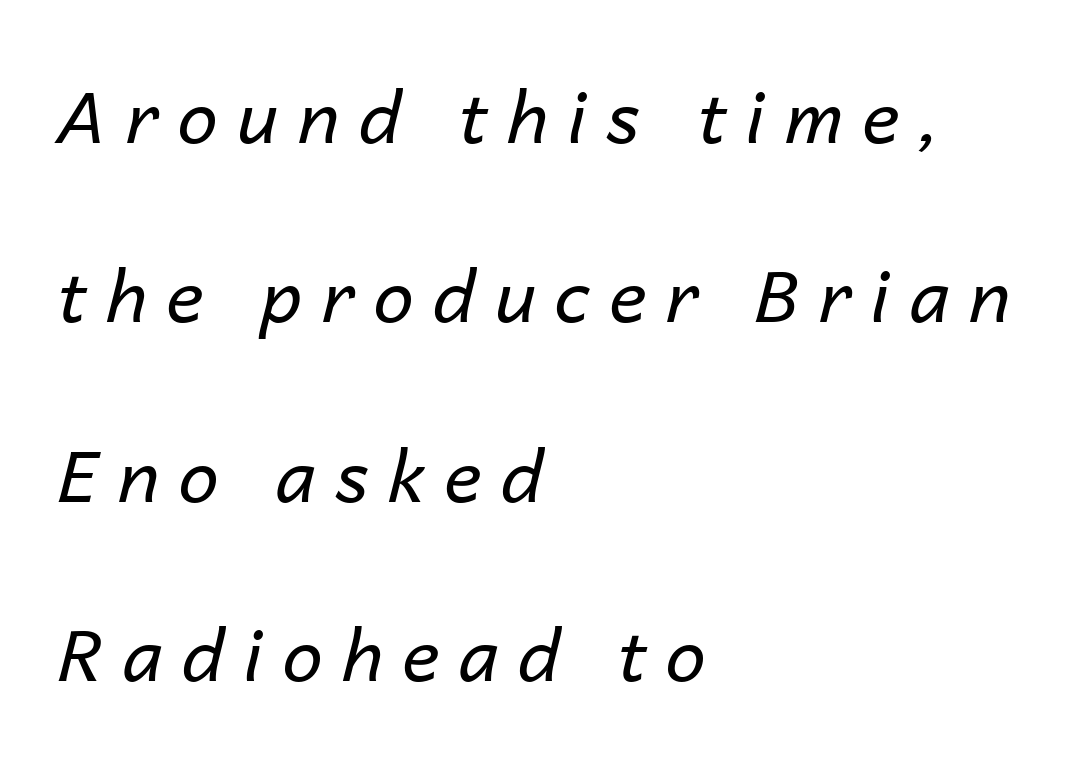
The image shows 72 px regular-weight type, italic (leaning right); set left-aligned, loose line spacing (2.49x), unusually wide letter spacing (+0.27 em), not underlined; low stroke contrast and a medium x-height.
